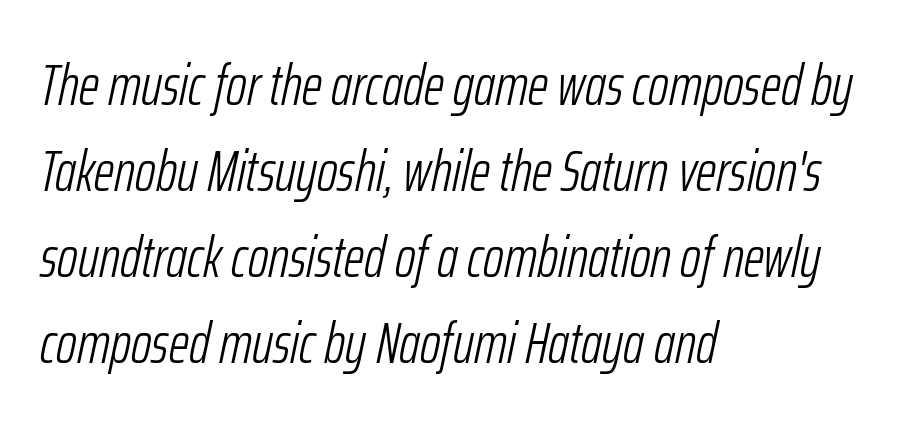
Characters follow at the spacing the type designer built in. Quick note: interline space is typical. Compared with a centered layout, this one pins lines to the left instead. The font's italic variant was chosen for this text. Stroke mass is kept to a normal reading level or below.
